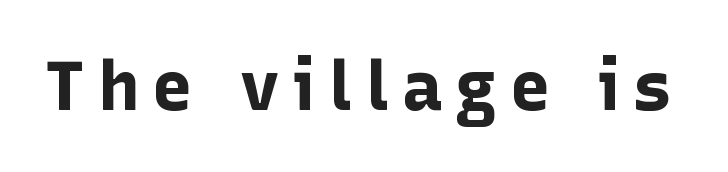
{"serif": "no", "italic": "no", "bold": "yes", "weight": "bold", "width": "normal", "stroke_contrast": "low", "x_height": "medium", "monospaced": "no", "underline": "no", "glyph_px": 69}
